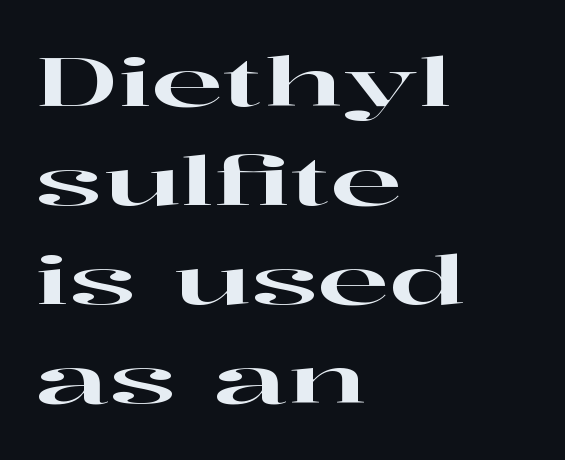
Q: Is the text italic (slanted)? A: No, it is upright.
Q: Is the typeface a serif or a sans-serif typeface? A: Serif.
Q: Is the text underlined? A: No.
Q: How is the paragraph aligned? A: Left-aligned.
Q: Is the spacing between letters normal or unusually wide? A: Normal.
Q: Is the spacing between lines tight, normal or loose? A: Normal.
Q: Width (condensed, normal, or wide)? A: Wide.
Q: Stroke contrast? A: High.
Q: x-height? A: Medium.
Q: Monospaced? A: No.
